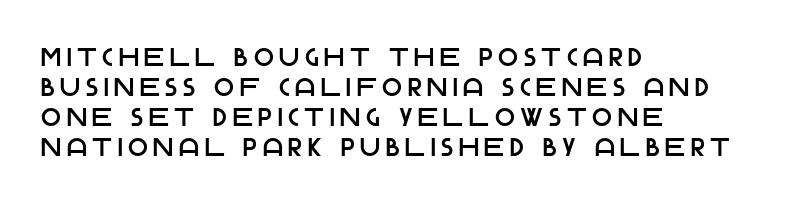
The image shows 26 px text type, upright; set left-aligned, line spacing 1.16x, unusually wide letter spacing (+0.22 em), not underlined.
